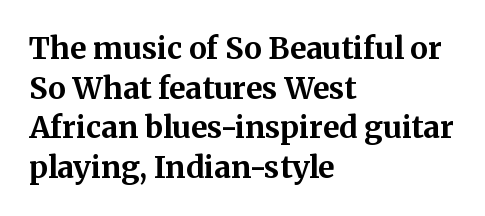
The image shows 30 px bold serif type, upright; set left-aligned, normal line spacing (1.32x), normal letter spacing, not underlined; medium stroke contrast and a medium x-height.
